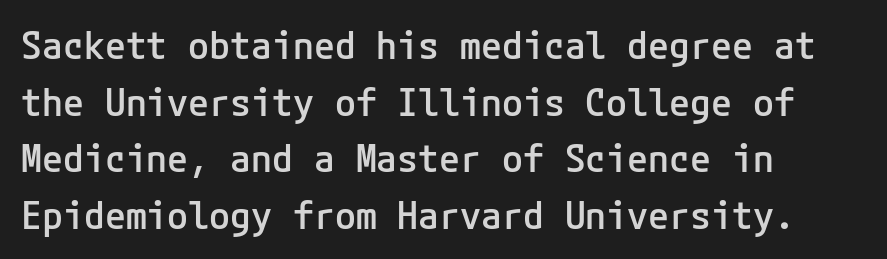
{"serif": "no", "italic": "no", "bold": "semi", "weight": "semibold", "width": "normal", "stroke_contrast": "low", "x_height": "medium", "underline": "no", "align": "left", "line_spacing": "normal", "line_spacing_ratio": 1.49, "letter_spacing": "normal", "letter_spacing_em": 0.0, "glyph_px": 38}
